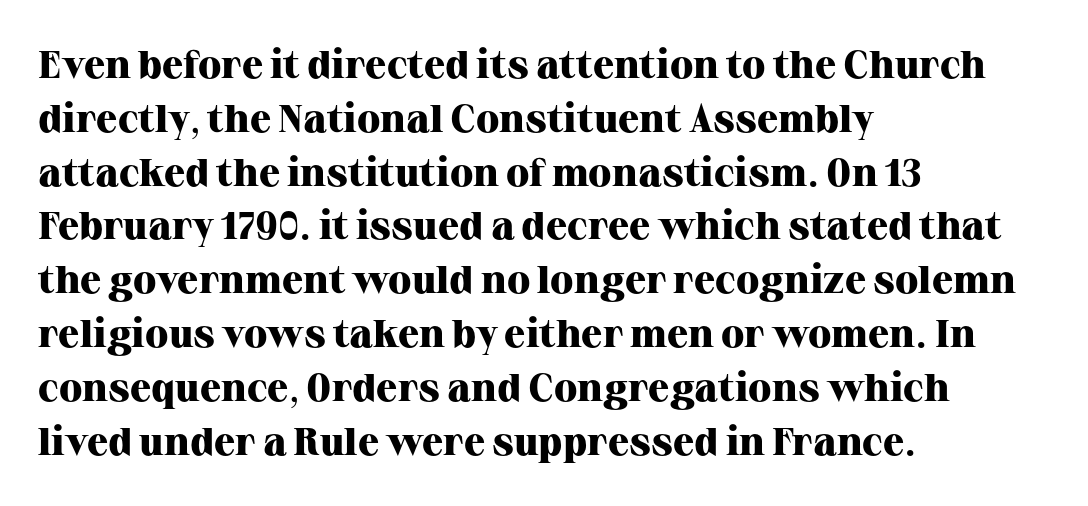
A dark, heavy texture on the line: the type is bold. The rendering uses natural spacing where letterforms have individual widths. Where is the straight margin? On the left. Descender tails drop into unmarked territory. You can tell from the footed stems that serif type was used. Students, observe: this is what conventionally led text looks like.
